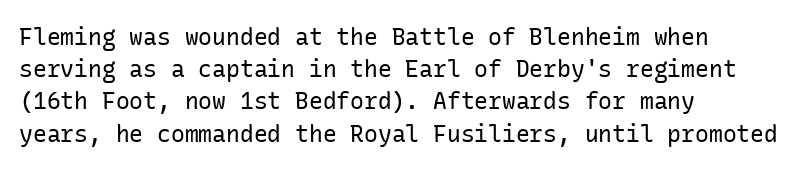
Regarding leading, the lines here are spaced in the standard way. The setting favours the left margin, as ordinary paragraphs usually do. The typeface has the unassuming heft of standard copy or less. The tracking reads as untouched default to a designer's eye. Type without underlining. Vertical strokes here are truly vertical.
